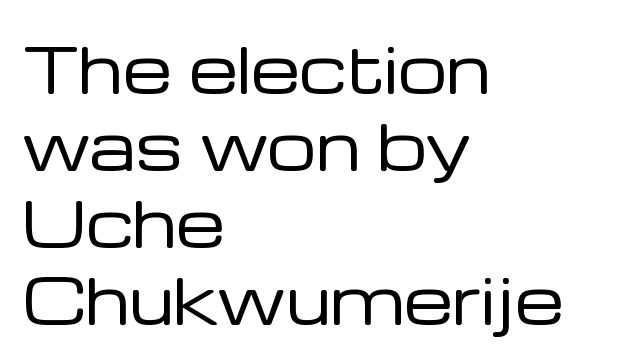
Q: Is the text bold? A: No.
Q: Is the text italic (slanted)? A: No, it is upright.
Q: Is the typeface a serif or a sans-serif typeface? A: Sans-serif.
Q: Is the text underlined? A: No.
Q: How is the paragraph aligned? A: Left-aligned.
Q: Is the spacing between letters normal or unusually wide? A: Normal.
Q: Width (condensed, normal, or wide)? A: Normal.
Q: Stroke contrast? A: Low.
Q: x-height? A: Medium.
Q: Monospaced? A: No.
